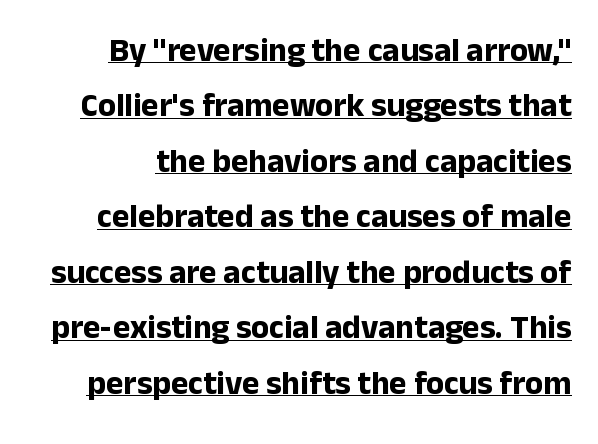
{"serif": "no", "italic": "no", "bold": "yes", "weight": "bold", "width": "normal", "stroke_contrast": "low", "x_height": "medium", "monospaced": "no", "underline": "yes", "align": "right", "line_spacing": "normal", "line_spacing_ratio": 1.68, "letter_spacing": "normal", "letter_spacing_em": 0.0, "glyph_px": 33}
